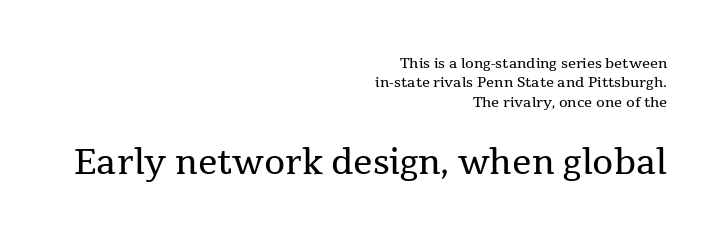
{"serif": "yes", "italic": "no", "bold": "no", "weight": "regular", "width": "normal", "stroke_contrast": "medium", "x_height": "medium", "monospaced": "no", "underline": "no", "align": "right", "line_spacing": "normal", "line_spacing_ratio": 1.39, "letter_spacing": "normal", "letter_spacing_em": 0.0, "larger_block": "second", "size_ratio": 2.43, "glyph_px": 34}
